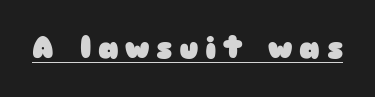
The image shows 29 px heavy, wide sans-serif type, upright; set unusually wide letter spacing (+0.23 em), underlined; low stroke contrast and a medium x-height.
